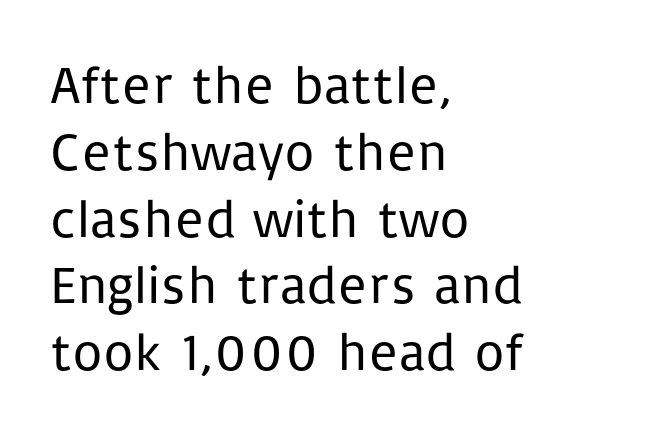
The image shows 53 px regular-weight sans-serif type, upright; set left-aligned, normal line spacing (1.26x), normal letter spacing, not underlined; low stroke contrast and a medium x-height.
